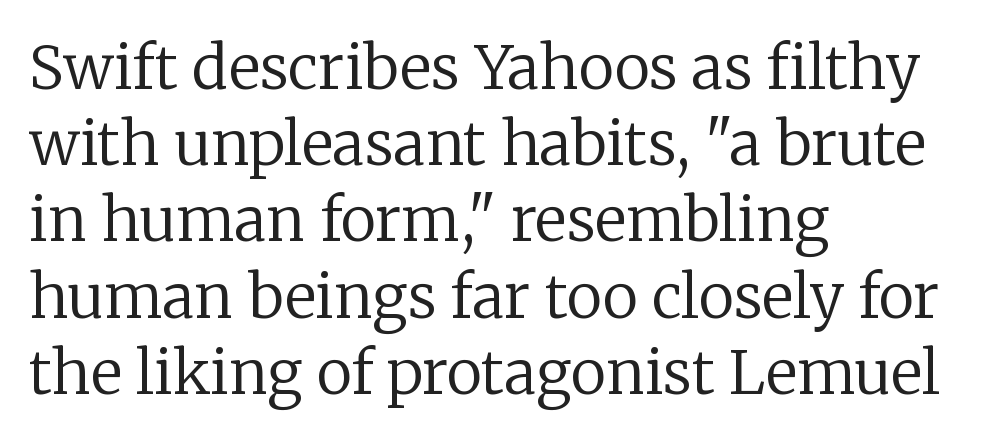
Q: Is the text bold? A: No.
Q: Is the text italic (slanted)? A: No, it is upright.
Q: Is the typeface a serif or a sans-serif typeface? A: Serif.
Q: Is the text underlined? A: No.
Q: How is the paragraph aligned? A: Left-aligned.
Q: Is the spacing between letters normal or unusually wide? A: Normal.
Q: Is the spacing between lines tight, normal or loose? A: Normal.
Q: Width (condensed, normal, or wide)? A: Normal.
Q: Stroke contrast? A: Low.
Q: x-height? A: Medium.
Q: Monospaced? A: No.
